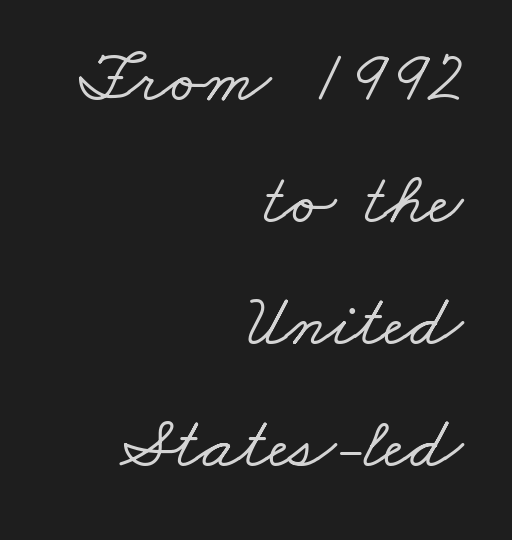
The image shows 74 px wide serif type; set right-aligned, normal line spacing (1.65x), normal letter spacing, not underlined; low stroke contrast and a small x-height.
